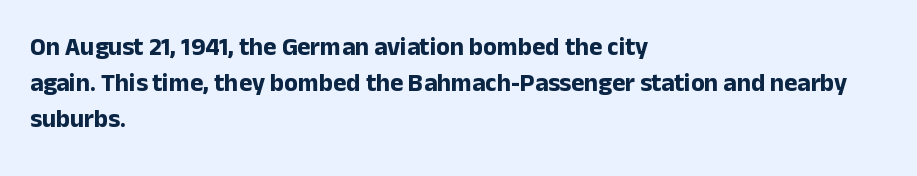
Q: Is the text bold? A: Yes.
Q: Is the text italic (slanted)? A: No, it is upright.
Q: Is the text underlined? A: No.
Q: How is the paragraph aligned? A: Left-aligned.
Q: Is the spacing between letters normal or unusually wide? A: Normal.
Q: Is the spacing between lines tight, normal or loose? A: Normal.
